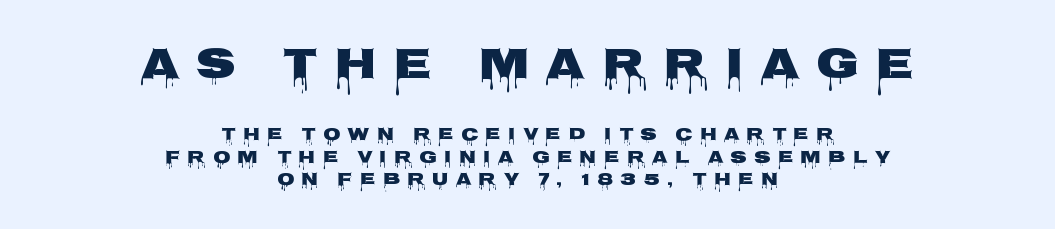
Q: Is the text bold? A: Yes.
Q: Is the text italic (slanted)? A: No, it is upright.
Q: Is the typeface a serif or a sans-serif typeface? A: Sans-serif.
Q: Is the text underlined? A: No.
Q: How is the paragraph aligned? A: Centered.
Q: Is the spacing between letters normal or unusually wide? A: Unusually wide.
Q: Is the spacing between lines tight, normal or loose? A: Normal.
Q: Which block of text is set in a larger size, the first (top) or the second (bottom)? A: The first (top) one.
Q: Width (condensed, normal, or wide)? A: Wide.
Q: Stroke contrast? A: Low.
Q: x-height? A: Large.
Q: Monospaced? A: No.
